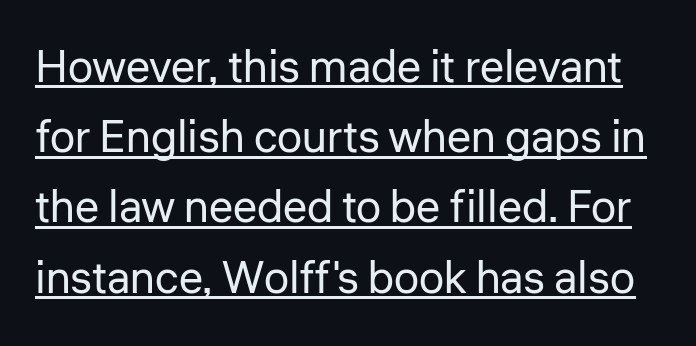
{"serif": "no", "italic": "no", "bold": "no", "weight": "regular", "width": "normal", "stroke_contrast": "low", "x_height": "medium", "monospaced": "no", "underline": "yes", "line_spacing": "normal", "line_spacing_ratio": 1.56, "letter_spacing": "normal", "letter_spacing_em": 0.0, "glyph_px": 45}
